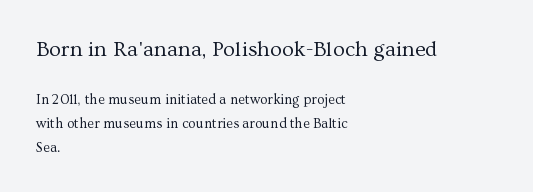
{"italic": "no", "bold": "no", "underline": "no", "align": "left", "line_spacing": "normal", "line_spacing_ratio": 1.7, "letter_spacing": "normal", "letter_spacing_em": 0.0, "larger_block": "first", "size_ratio": 1.57, "glyph_px": 22}
